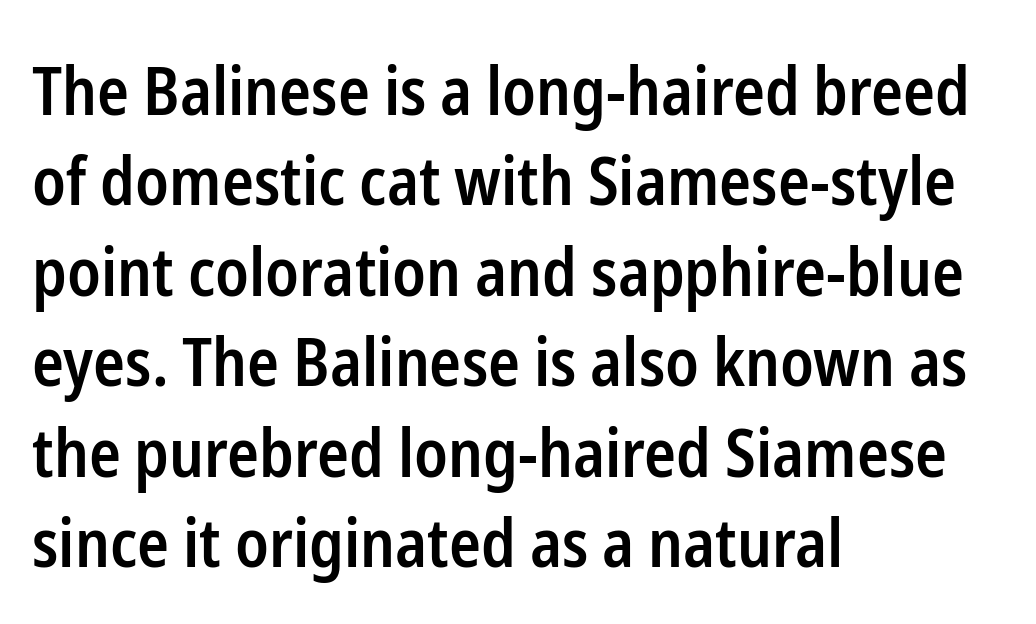
Q: Is the text bold? A: Semi-bold.
Q: Is the text italic (slanted)? A: No, it is upright.
Q: Is the typeface a serif or a sans-serif typeface? A: Sans-serif.
Q: Is the text underlined? A: No.
Q: How is the paragraph aligned? A: Left-aligned.
Q: Is the spacing between letters normal or unusually wide? A: Normal.
Q: Is the spacing between lines tight, normal or loose? A: Normal.
Q: Width (condensed, normal, or wide)? A: Condensed.
Q: Stroke contrast? A: Low.
Q: x-height? A: Medium.
Q: Monospaced? A: No.
